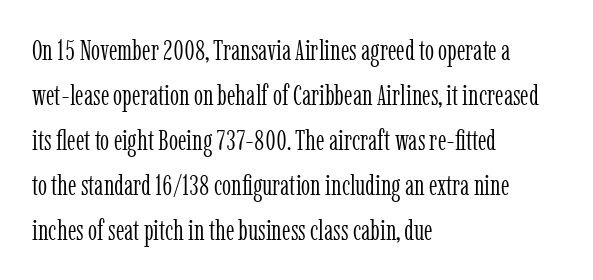
Q: Is the text bold? A: No.
Q: Is the text italic (slanted)? A: No, it is upright.
Q: Is the typeface a serif or a sans-serif typeface? A: Serif.
Q: Is the text underlined? A: No.
Q: How is the paragraph aligned? A: Left-aligned.
Q: Is the spacing between letters normal or unusually wide? A: Normal.
Q: Is the spacing between lines tight, normal or loose? A: Normal.
Q: Width (condensed, normal, or wide)? A: Condensed.
Q: Stroke contrast? A: Low.
Q: x-height? A: Medium.
Q: Monospaced? A: No.
